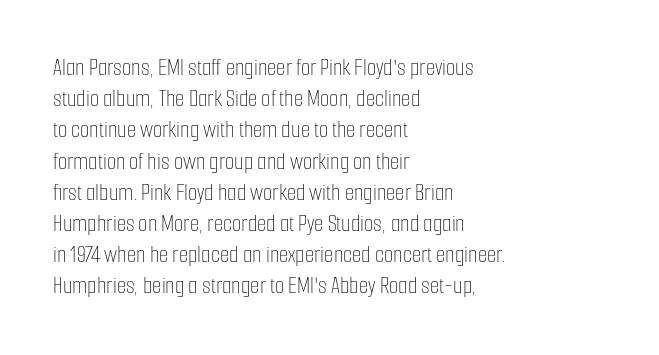
The ragged edge is on the right, which tells us the setting is flush left. The passage shown is not underscored anywhere. These lines were composed using upright roman letters. This sample uses plain, unmodified letter spacing. Reading down the column, the eye jumps a familiar distance to each next line.
